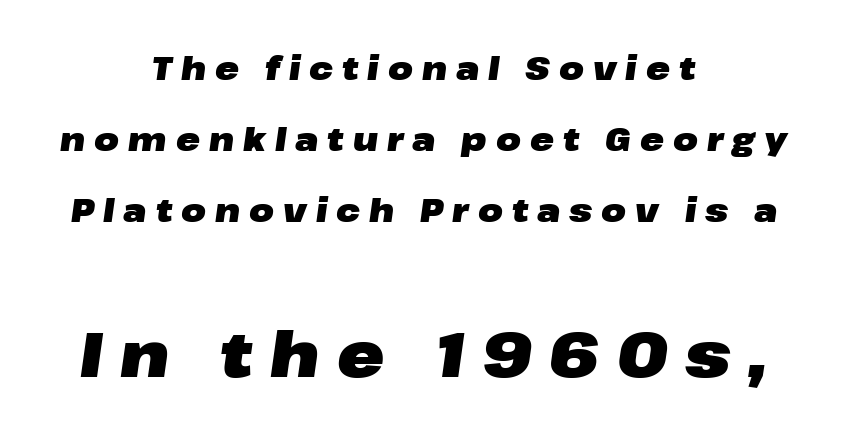
The later block is typeset at a bigger size than the earlier block. What weight is shown? A full bold with thick strokes. Caption: multi-line text, centered on the measure. You can tell it's italic because the verticals aren't actually vertical.
